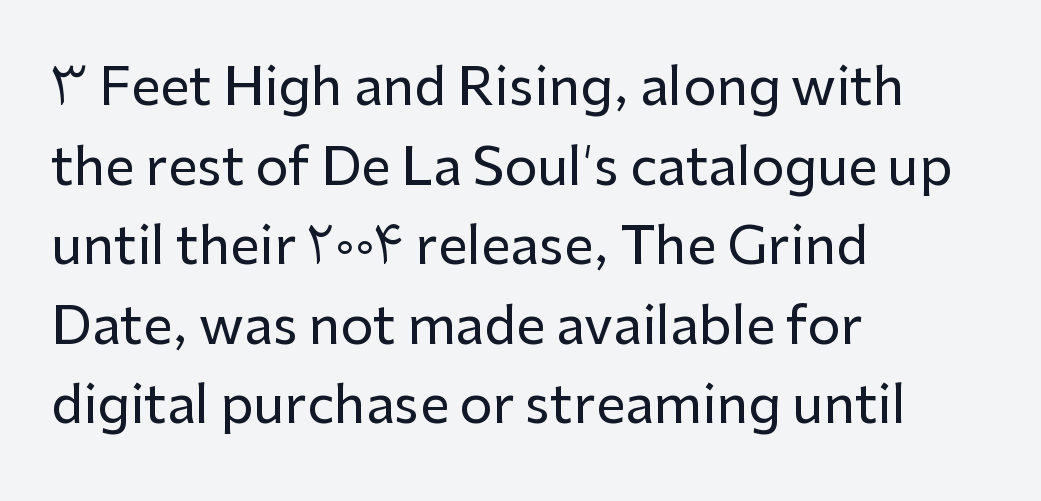
The image shows 52 px sans-serif type, upright; set left-aligned, normal line spacing (1.53x), normal letter spacing, not underlined; low stroke contrast and a medium x-height.
